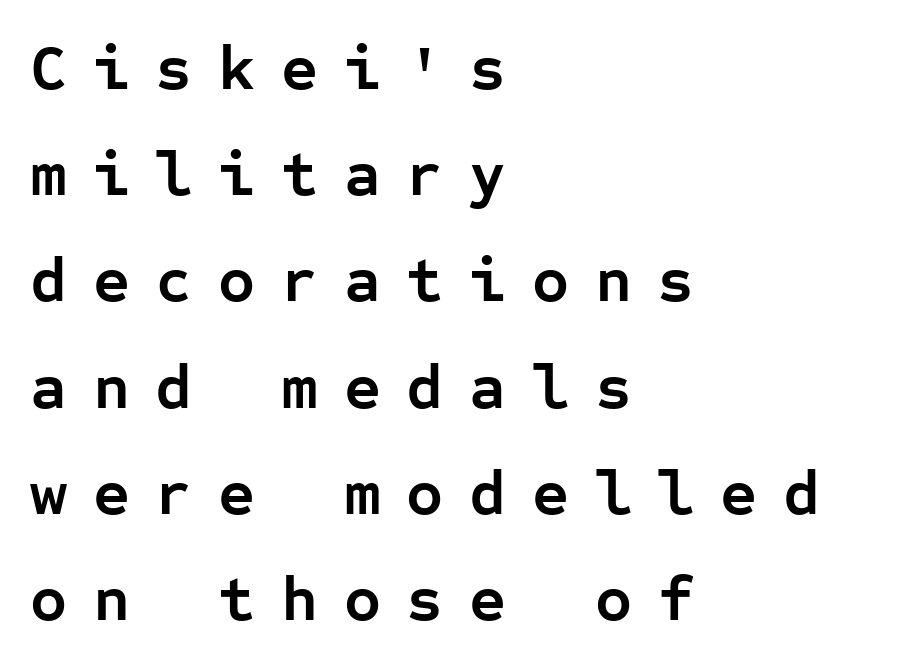
To sum up the face: it is a sans, with no serifs. Here the glyphs are tracked loosely, breaking word shapes into spaced letters. Every character here occupies the same horizontal width, giving the sample a typewriter-like rhythm. The letters stand upright; this is a roman face.
